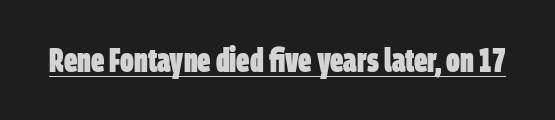
Q: Is the text bold? A: Yes.
Q: Is the typeface a serif or a sans-serif typeface? A: Sans-serif.
Q: Is the text underlined? A: Yes.
Q: Is the spacing between letters normal or unusually wide? A: Normal.
Q: Width (condensed, normal, or wide)? A: Condensed.
Q: Stroke contrast? A: Low.
Q: x-height? A: Large.
Q: Monospaced? A: No.
